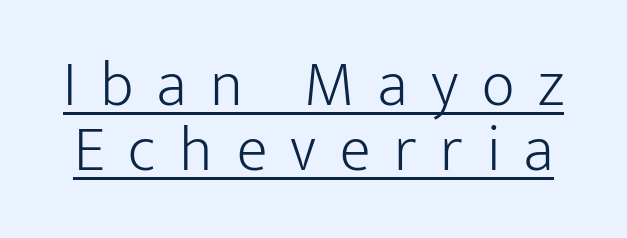
This sample uses expanded letter spacing, leaving extra air between glyphs. Is there any slant? The stems are plumb. Honestly, the underline is the first thing you notice here. Check where the strokes stop: nothing finishes them off — pure sans. Is the stroke heavy? The answer is a plain regular-or-lighter.
